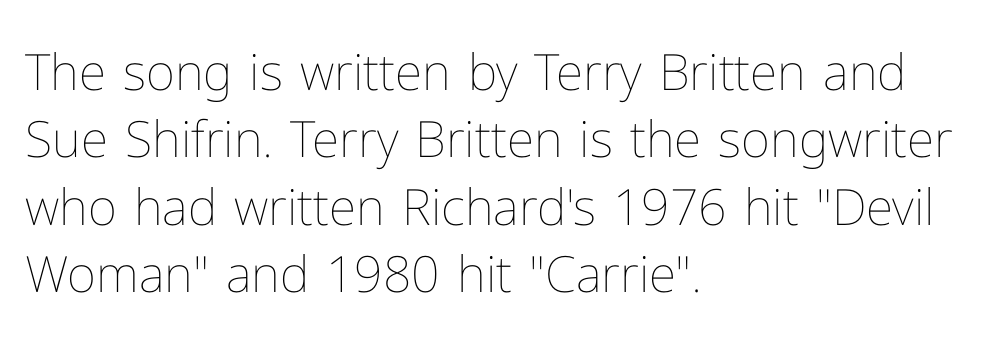
{"italic": "no", "bold": "no", "weight": "thin", "width": "normal", "stroke_contrast": "low", "x_height": "medium", "monospaced": "no", "underline": "no", "align": "left", "line_spacing": "normal", "line_spacing_ratio": 1.35, "letter_spacing": "normal", "letter_spacing_em": 0.0, "glyph_px": 50}
